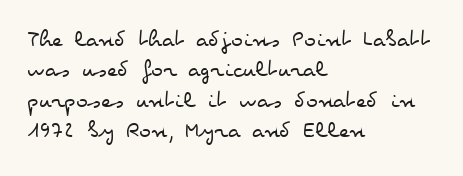
Nope, not italic — everything's standing straight. Only glyphs here, with clear space below each row. Leftover space on each line is placed entirely after the last word. The gaps between neighbouring characters are ordinary and unremarkable. A light-to-regular cut is what we see here.
